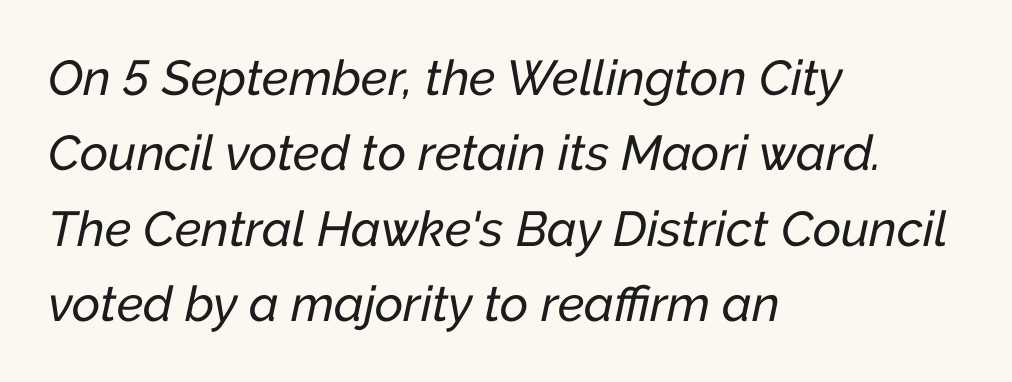
{"italic": "yes", "lean": "right", "slant_degrees": 12, "width": "normal", "stroke_contrast": "low", "x_height": "medium", "monospaced": "no", "underline": "no", "align": "left", "line_spacing": "normal", "line_spacing_ratio": 1.54, "letter_spacing": "normal", "letter_spacing_em": 0.0, "glyph_px": 49}
